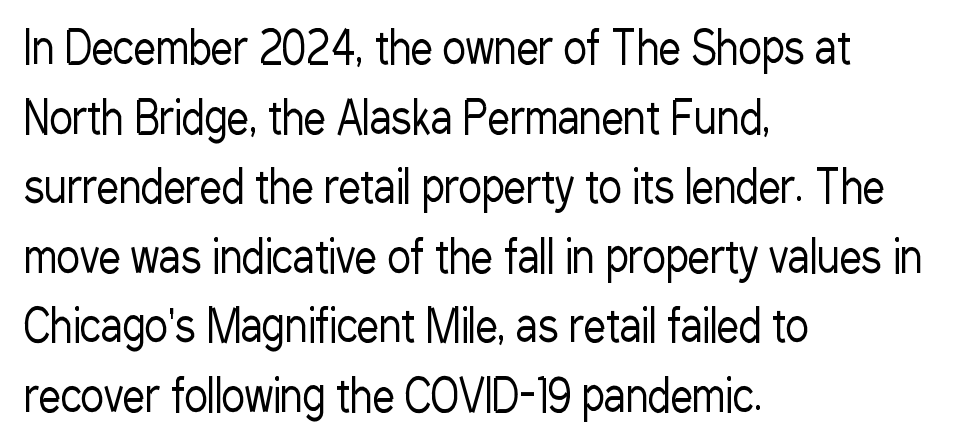
{"serif": "no", "italic": "no", "bold": "no", "weight": "regular", "width": "condensed", "stroke_contrast": "low", "x_height": "medium", "monospaced": "no", "underline": "no", "align": "left", "line_spacing": "normal", "line_spacing_ratio": 1.58, "letter_spacing": "normal", "letter_spacing_em": 0.0, "glyph_px": 44}
